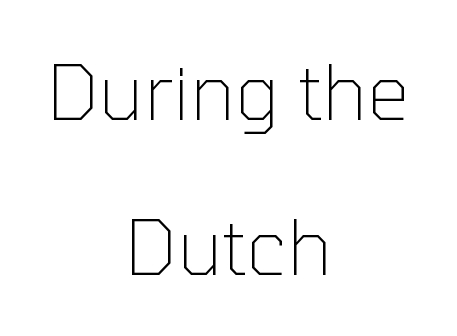
Q: Is the text bold? A: No.
Q: Is the text italic (slanted)? A: No, it is upright.
Q: Is the typeface a serif or a sans-serif typeface? A: Sans-serif.
Q: Is the text underlined? A: No.
Q: How is the paragraph aligned? A: Centered.
Q: Is the spacing between letters normal or unusually wide? A: Normal.
Q: Is the spacing between lines tight, normal or loose? A: Loose.
Q: Width (condensed, normal, or wide)? A: Normal.
Q: Stroke contrast? A: Low.
Q: x-height? A: Medium.
Q: Monospaced? A: No.
